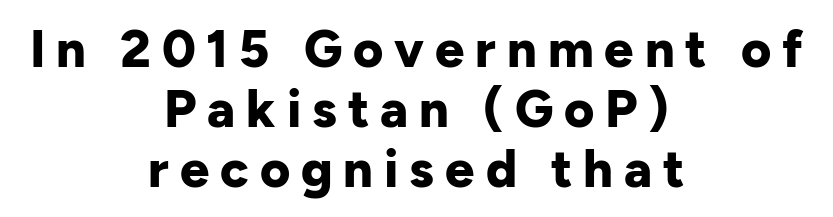
{"serif": "no", "italic": "no", "bold": "yes", "weight": "bold", "width": "normal", "stroke_contrast": "low", "x_height": "medium", "monospaced": "no", "underline": "no", "align": "center", "line_spacing": "tight", "line_spacing_ratio": 1.15, "letter_spacing": "wide", "letter_spacing_em": 0.21, "glyph_px": 52}
